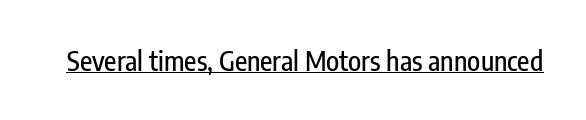
{"italic": "no", "underline": "yes", "letter_spacing": "normal", "letter_spacing_em": 0.0, "glyph_px": 27}
